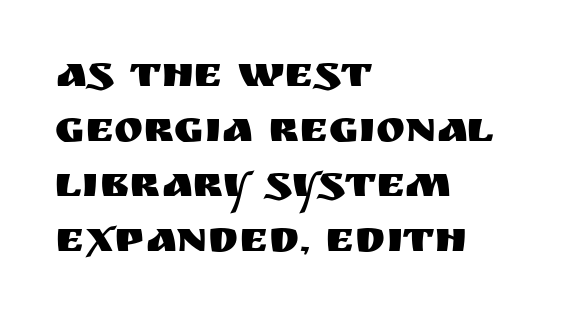
{"serif": "no", "italic": "no", "width": "normal", "stroke_contrast": "medium", "x_height": "large", "monospaced": "no", "underline": "no", "align": "left", "line_spacing": "normal", "line_spacing_ratio": 1.25, "letter_spacing": "normal", "letter_spacing_em": 0.0, "glyph_px": 44}
